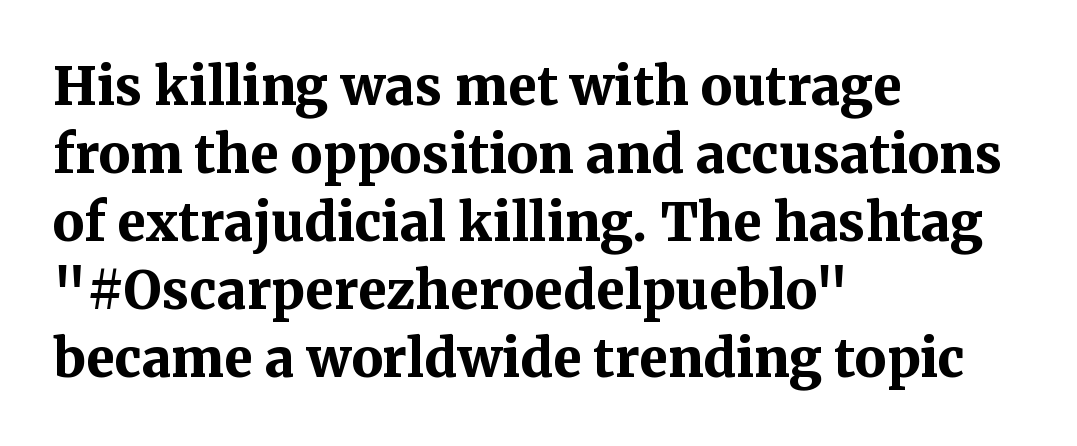
Q: Is the text bold? A: Yes.
Q: Is the text italic (slanted)? A: No, it is upright.
Q: Is the typeface a serif or a sans-serif typeface? A: Serif.
Q: Is the text underlined? A: No.
Q: How is the paragraph aligned? A: Left-aligned.
Q: Is the spacing between letters normal or unusually wide? A: Normal.
Q: Is the spacing between lines tight, normal or loose? A: Normal.
Q: Width (condensed, normal, or wide)? A: Normal.
Q: Stroke contrast? A: Medium.
Q: x-height? A: Medium.
Q: Monospaced? A: No.
